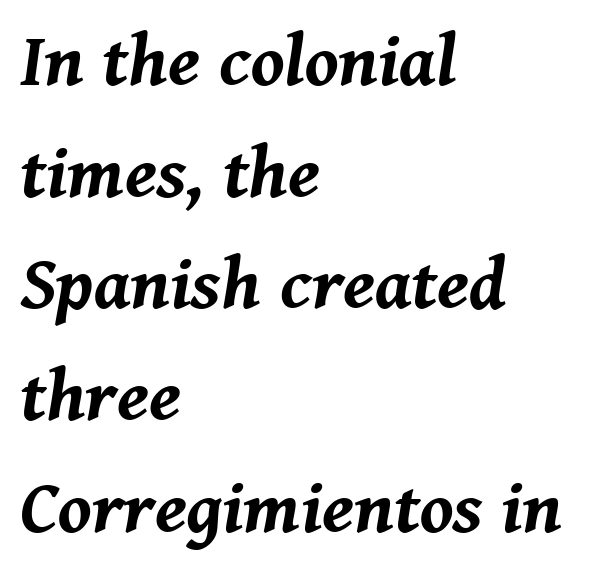
{"italic": "yes", "lean": "right", "slant_degrees": 8, "bold": "yes", "weight": "bold", "width": "normal", "stroke_contrast": "medium", "x_height": "medium", "monospaced": "no", "underline": "no", "align": "left", "line_spacing": "normal", "line_spacing_ratio": 1.51, "letter_spacing": "normal", "letter_spacing_em": 0.0, "glyph_px": 74}
